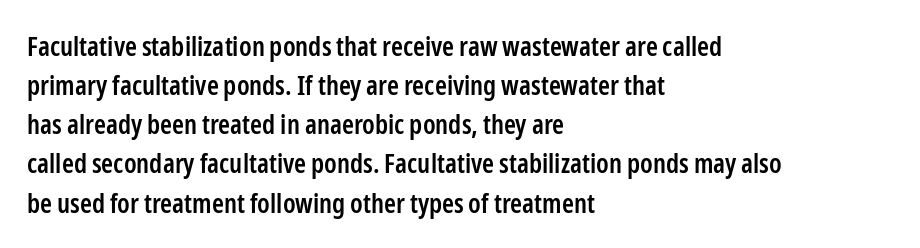
Q: Is the text bold? A: Semi-bold.
Q: Is the text italic (slanted)? A: No, it is upright.
Q: Is the text underlined? A: No.
Q: How is the paragraph aligned? A: Left-aligned.
Q: Is the spacing between letters normal or unusually wide? A: Normal.
Q: Is the spacing between lines tight, normal or loose? A: Normal.
